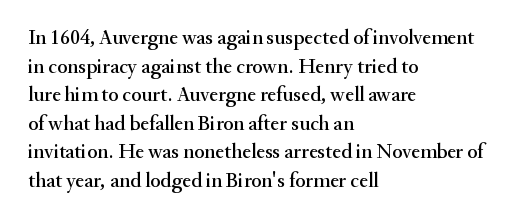
Q: Is the text italic (slanted)? A: No, it is upright.
Q: Is the text underlined? A: No.
Q: How is the paragraph aligned? A: Left-aligned.
Q: Is the spacing between letters normal or unusually wide? A: Normal.
Q: Is the spacing between lines tight, normal or loose? A: Normal.
